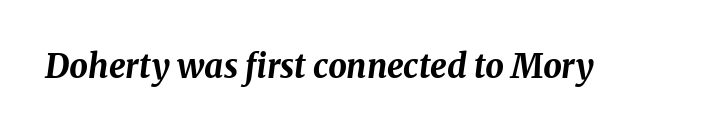
The typography opts for an oblique posture over an upright one. Think of a printed novel: that variable character pitch is what you see here. How are the letters spaced? Ordinarily, with no added tracking. Lines of text with bare space underneath.
